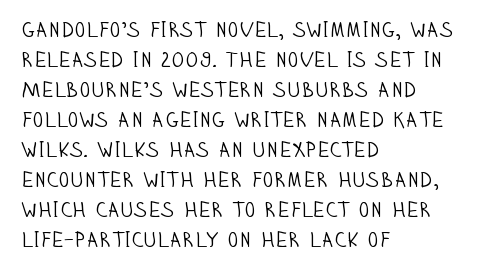
The image shows 21 px text type, upright; set left-aligned, normal line spacing (1.43x), normal letter spacing, not underlined.
